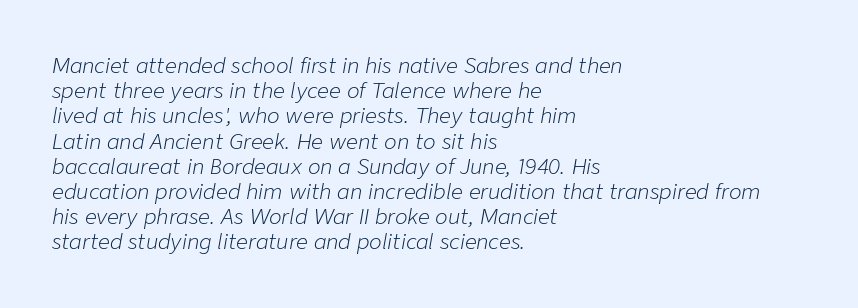
{"italic": "yes", "lean": "right", "slant_degrees": 9, "bold": "no", "underline": "no", "align": "left", "line_spacing_ratio": 1.2, "letter_spacing": "normal", "letter_spacing_em": 0.0, "glyph_px": 21}
